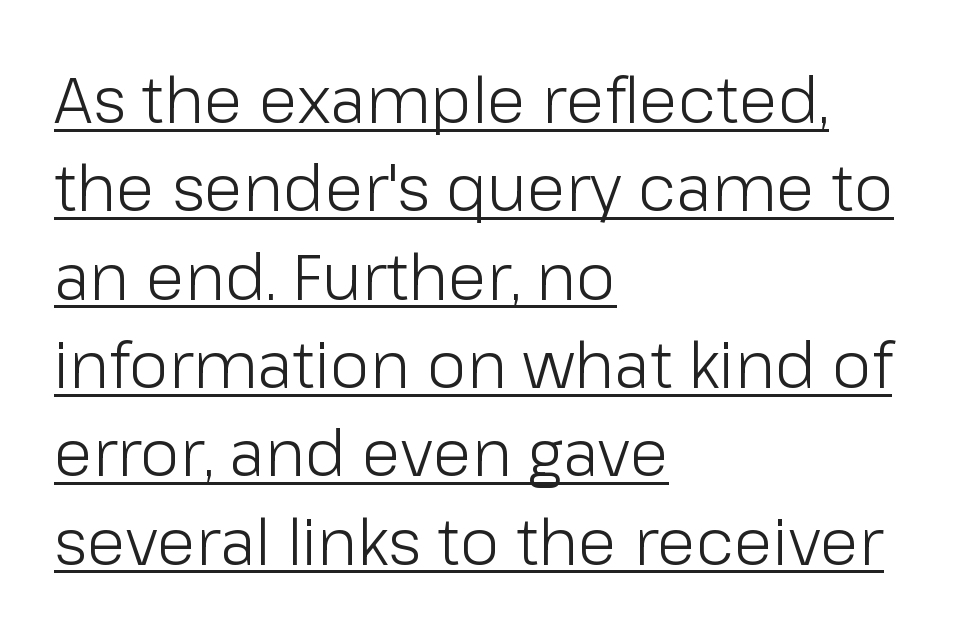
This reads as an unemphasized weight, regular at the heaviest. These lines are rendered in a variable-pitch font. The letters stand upright; this is a roman face. Glance below the letters and you will spot a drawn line.
